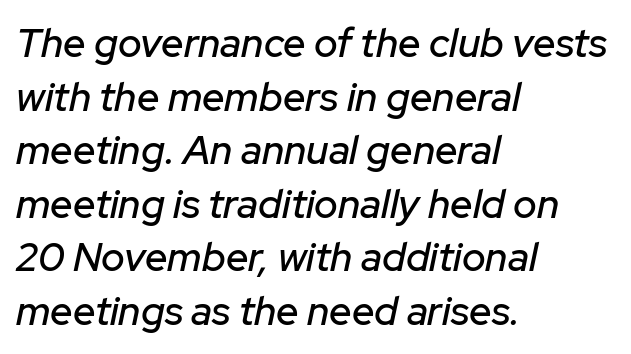
{"italic": "yes", "lean": "right", "slant_degrees": 12, "width": "normal", "stroke_contrast": "low", "x_height": "medium", "monospaced": "no", "underline": "no", "align": "left", "line_spacing": "normal", "line_spacing_ratio": 1.34, "letter_spacing": "normal", "letter_spacing_em": 0.0, "glyph_px": 40}
